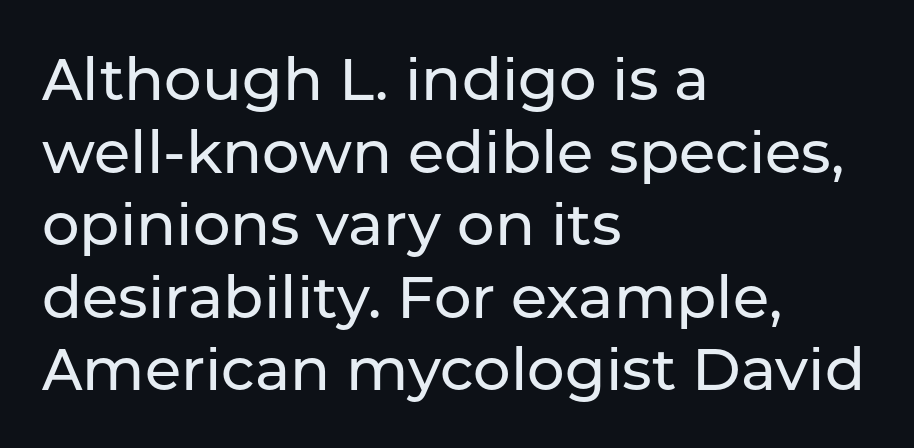
Q: Is the text italic (slanted)? A: No, it is upright.
Q: Is the typeface a serif or a sans-serif typeface? A: Sans-serif.
Q: Is the text underlined? A: No.
Q: How is the paragraph aligned? A: Left-aligned.
Q: Is the spacing between letters normal or unusually wide? A: Normal.
Q: Width (condensed, normal, or wide)? A: Normal.
Q: Stroke contrast? A: Low.
Q: x-height? A: Medium.
Q: Monospaced? A: No.
